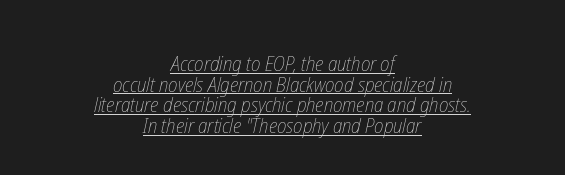
The rag falls on both sides of this text block equally. These characters rest on top of a visible drawn line. Tracking value appears to be zero — textbook default spacing. How would I describe the line gaps? Narrow and economical. Think standard paragraph weight, or any step lighter than that.
